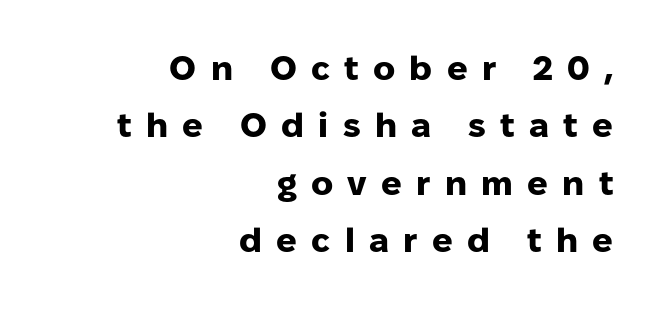
The image shows 34 px heavy sans-serif type, upright; set right-aligned, normal line spacing (1.69x), unusually wide letter spacing (+0.42 em), not underlined; low stroke contrast and a medium x-height.
